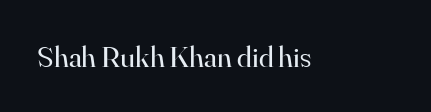
{"serif": "yes", "italic": "no", "bold": "no", "weight": "regular", "width": "normal", "stroke_contrast": "high", "x_height": "small", "monospaced": "no", "underline": "no", "letter_spacing": "normal", "letter_spacing_em": 0.0, "glyph_px": 30}
